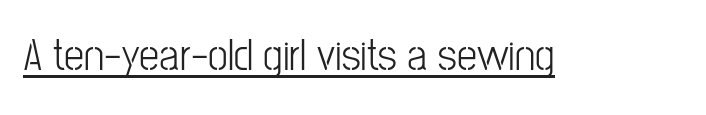
{"serif": "no", "italic": "no", "width": "condensed", "stroke_contrast": "low", "x_height": "medium", "monospaced": "no", "underline": "yes", "letter_spacing": "normal", "letter_spacing_em": 0.0, "glyph_px": 45}
